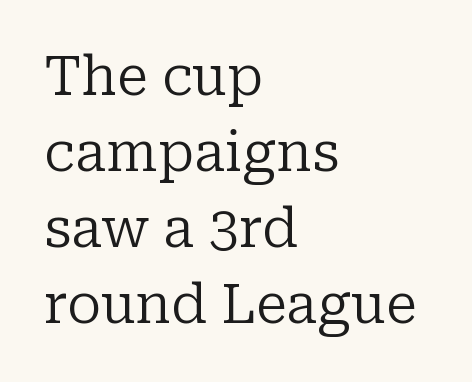
Q: Is the text bold? A: No.
Q: Is the text italic (slanted)? A: No, it is upright.
Q: Is the typeface a serif or a sans-serif typeface? A: Serif.
Q: Is the text underlined? A: No.
Q: How is the paragraph aligned? A: Left-aligned.
Q: Is the spacing between letters normal or unusually wide? A: Normal.
Q: Is the spacing between lines tight, normal or loose? A: Normal.
Q: Width (condensed, normal, or wide)? A: Normal.
Q: Stroke contrast? A: Low.
Q: x-height? A: Medium.
Q: Monospaced? A: No.
